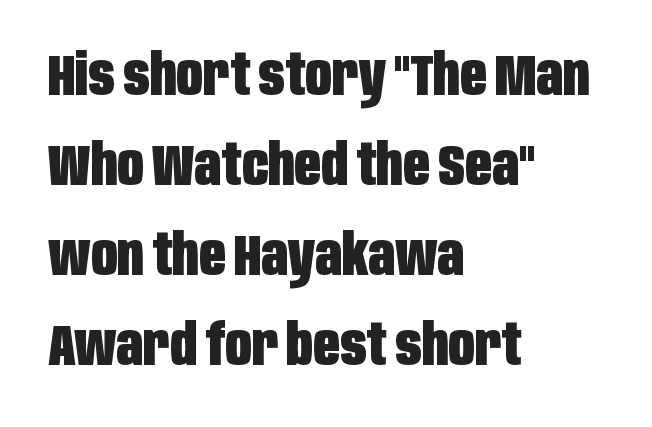
{"serif": "no", "italic": "no", "bold": "yes", "weight": "heavy", "width": "condensed", "stroke_contrast": "low", "x_height": "large", "monospaced": "no", "underline": "no", "align": "left", "line_spacing": "normal", "line_spacing_ratio": 1.55, "letter_spacing": "normal", "letter_spacing_em": 0.0, "glyph_px": 58}
